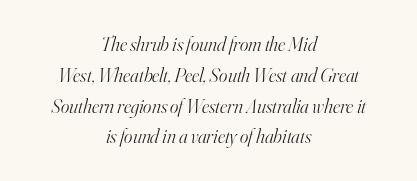
Descenders hang freely into open space. One glance says typical: line gaps are just what's usual. The whitespace from short lines is split evenly between both sides. Letter spacing: default.
